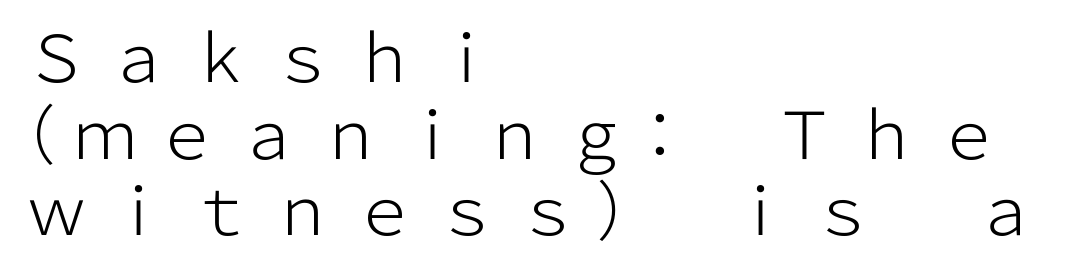
Upright lettering throughout. The words here are not underlined. Caption: face not bold, strokes unweighted. Between one letter and the next there's a generous, obvious gap. Letterform terminals end flat and unadorned throughout the passage. Spacing verdict: proportional, widths tailored to each character.
